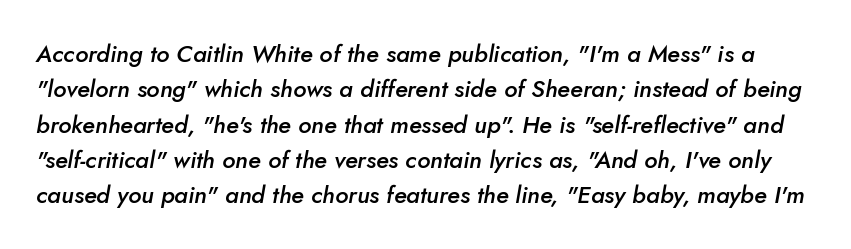
Q: Is the text bold? A: Semi-bold.
Q: Is the text italic (slanted)? A: Yes, it leans right by about 5 degrees.
Q: Is the text underlined? A: No.
Q: Is the spacing between letters normal or unusually wide? A: Normal.
Q: Is the spacing between lines tight, normal or loose? A: Normal.
